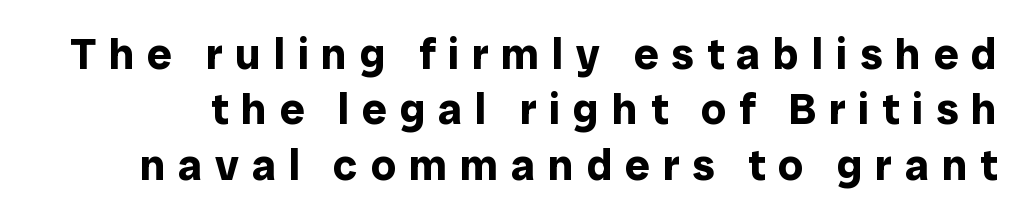
{"serif": "no", "italic": "no", "bold": "yes", "weight": "bold", "width": "normal", "stroke_contrast": "low", "x_height": "medium", "monospaced": "no", "underline": "no", "line_spacing": "normal", "line_spacing_ratio": 1.26, "letter_spacing": "wide", "letter_spacing_em": 0.29, "glyph_px": 44}
